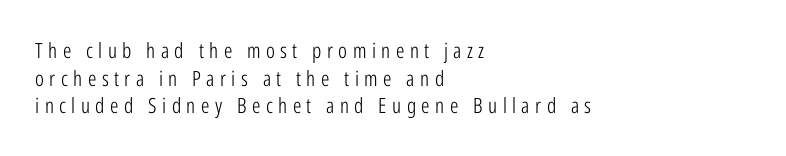
The image shows 21 px text type, upright; set left-aligned, normal line spacing (1.32x), unusually wide letter spacing (+0.26 em), not underlined.
